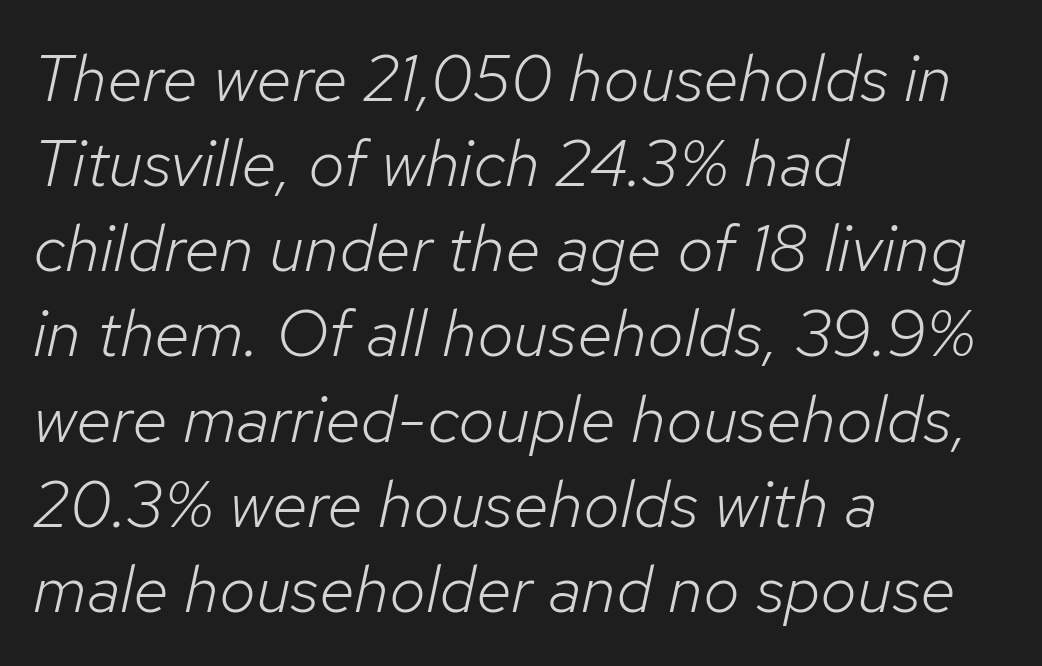
{"italic": "yes", "lean": "right", "slant_degrees": 12, "bold": "no", "weight": "light", "width": "normal", "stroke_contrast": "low", "x_height": "medium", "monospaced": "no", "underline": "no", "align": "left", "line_spacing": "normal", "line_spacing_ratio": 1.29, "letter_spacing": "normal", "letter_spacing_em": 0.0, "glyph_px": 66}
